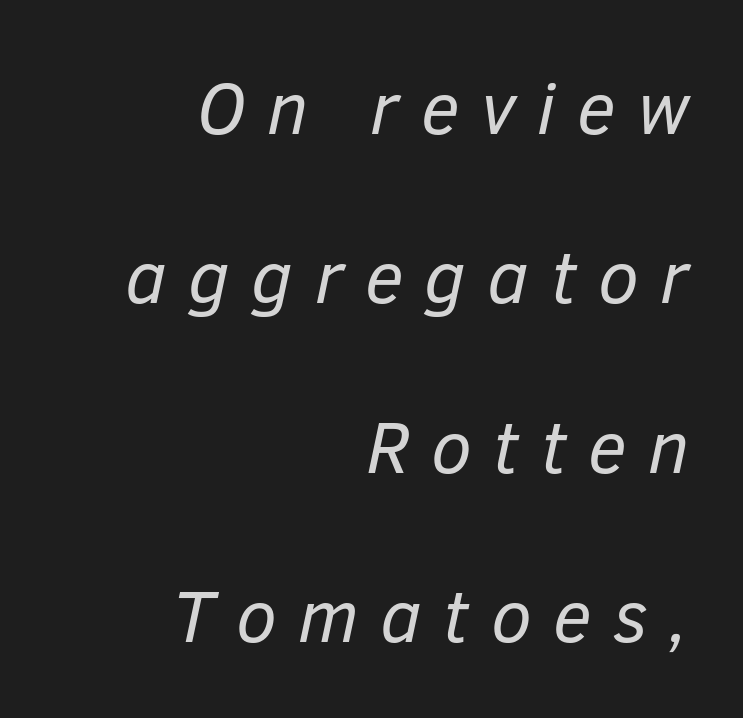
{"italic": "yes", "lean": "right", "slant_degrees": 12, "bold": "no", "weight": "regular", "width": "normal", "stroke_contrast": "low", "x_height": "medium", "monospaced": "no", "underline": "no", "align": "right", "line_spacing": "loose", "line_spacing_ratio": 2.29, "letter_spacing": "wide", "letter_spacing_em": 0.29, "glyph_px": 74}
